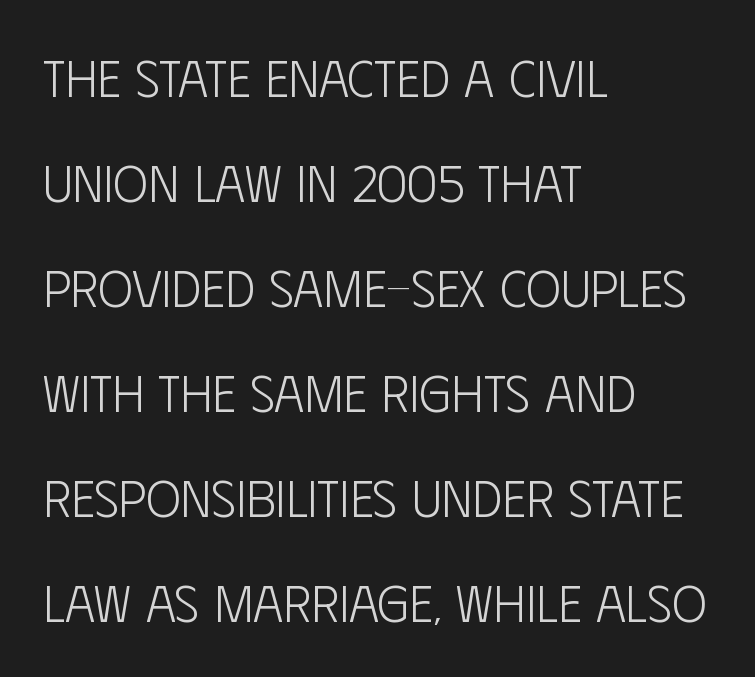
A clean baseline with only descenders dipping below it. Each stroke keeps to a modest, everyday thickness or less. Default kerning and tracking; the words read as compact shapes. Characters remain perfectly vertical along every line. Leading is clearly above the norm, producing a sparse column.
